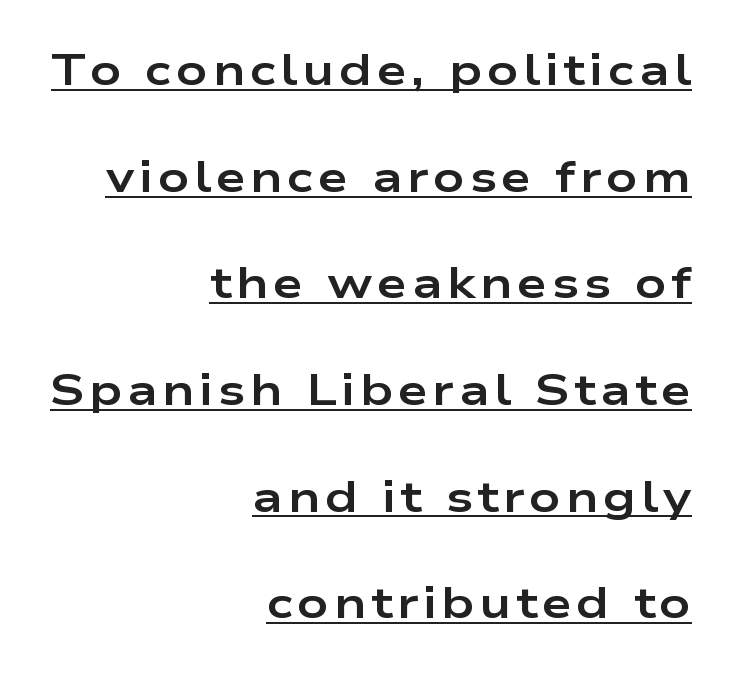
{"serif": "no", "italic": "no", "bold": "yes", "weight": "bold", "width": "wide", "stroke_contrast": "low", "x_height": "medium", "monospaced": "no", "underline": "yes", "align": "right", "line_spacing": "loose", "line_spacing_ratio": 2.48, "glyph_px": 43}
